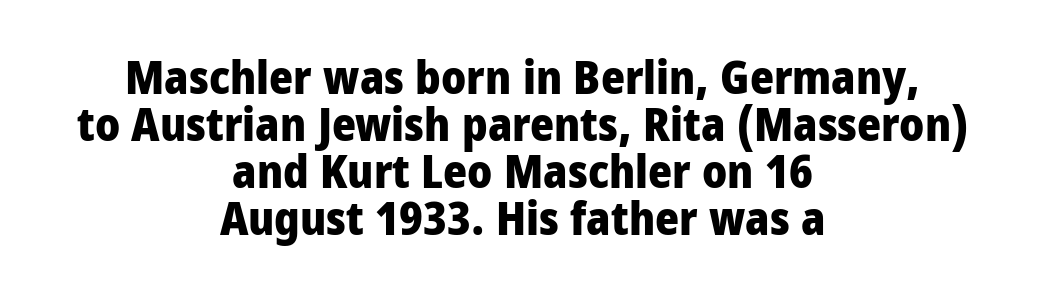
Q: Is the text bold? A: Yes.
Q: Is the text italic (slanted)? A: No, it is upright.
Q: Is the typeface a serif or a sans-serif typeface? A: Sans-serif.
Q: Is the text underlined? A: No.
Q: How is the paragraph aligned? A: Centered.
Q: Is the spacing between letters normal or unusually wide? A: Normal.
Q: Is the spacing between lines tight, normal or loose? A: Tight.
Q: Width (condensed, normal, or wide)? A: Normal.
Q: Stroke contrast? A: Low.
Q: x-height? A: Medium.
Q: Monospaced? A: No.
